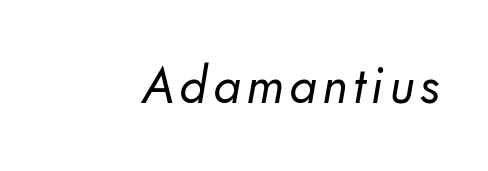
{"serif": "no", "bold": "no", "weight": "regular", "width": "normal", "stroke_contrast": "low", "x_height": "small", "monospaced": "no", "underline": "no", "glyph_px": 50}
